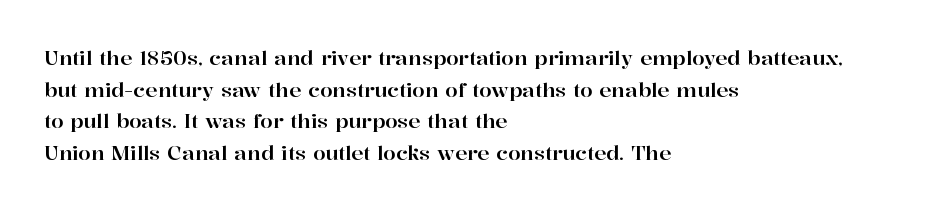
The image shows 20 px text type, upright; set left-aligned, normal line spacing (1.58x), normal letter spacing, not underlined.
